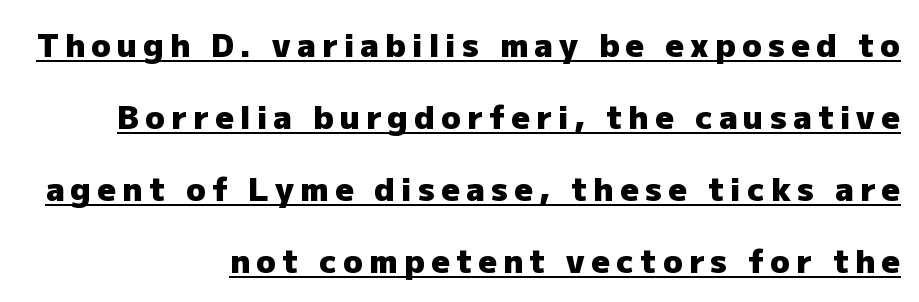
Varying glyph widths throughout — classic text-font behaviour. The typeface chosen for these lines omits serifs. What stands out about the letter spacing? Its width — letters are far apart. A great deal of white space separates one row of letters from the next.
